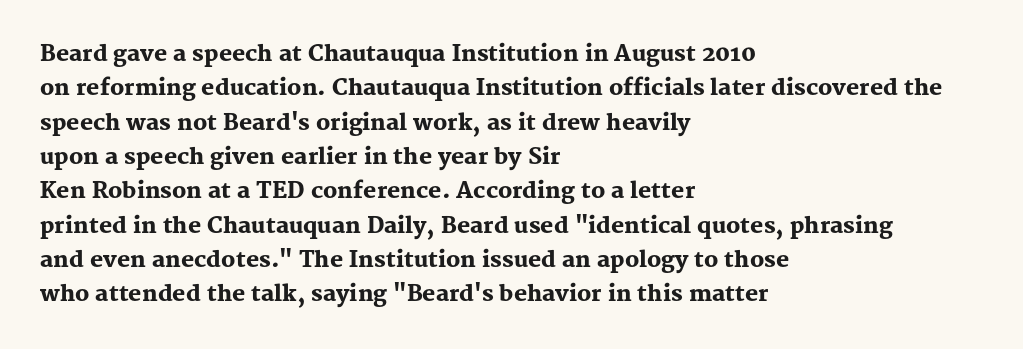
The image shows 22 px bold type, upright; set left-aligned, normal line spacing (1.56x), normal letter spacing, not underlined.
